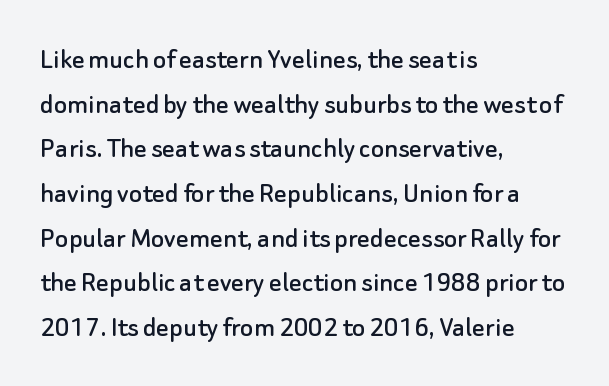
The image shows 31 px sans-serif type, upright; set left-aligned, normal line spacing (1.44x), normal letter spacing, not underlined; low stroke contrast and a small x-height.
